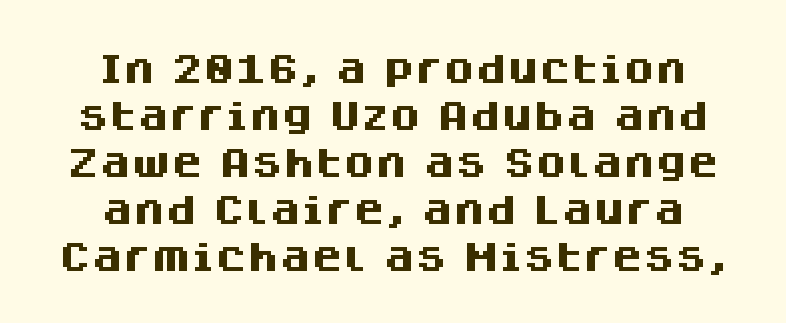
{"serif": "no", "italic": "no", "bold": "yes", "weight": "heavy", "width": "normal", "stroke_contrast": "medium", "x_height": "large", "monospaced": "no", "underline": "no", "line_spacing": "normal", "line_spacing_ratio": 1.47, "letter_spacing": "normal", "letter_spacing_em": 0.0, "glyph_px": 32}
